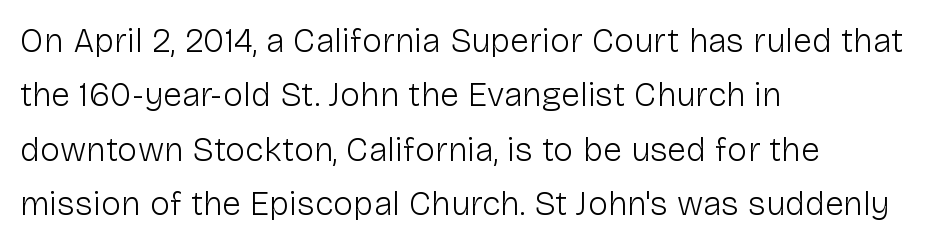
{"serif": "no", "italic": "no", "bold": "no", "weight": "light", "width": "normal", "stroke_contrast": "low", "x_height": "medium", "monospaced": "no", "underline": "no", "align": "left", "line_spacing": "normal", "line_spacing_ratio": 1.6, "letter_spacing": "normal", "letter_spacing_em": 0.0, "glyph_px": 34}
